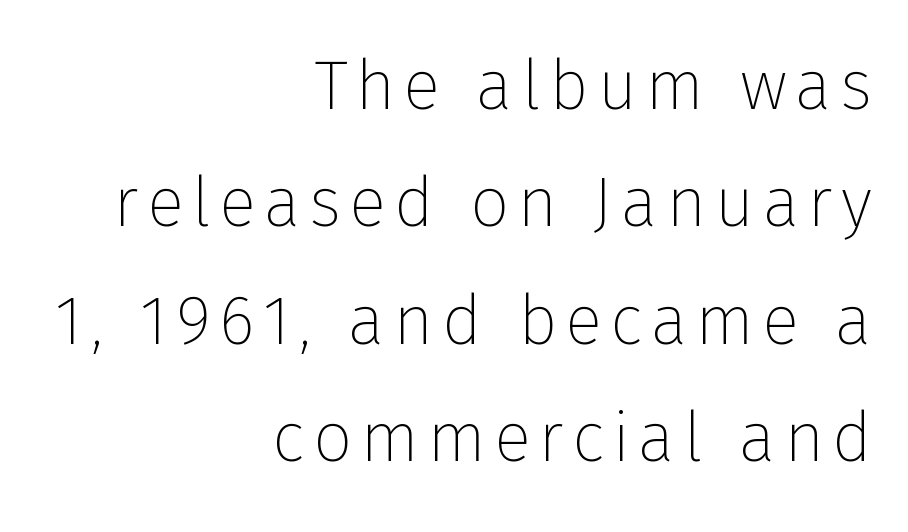
{"serif": "no", "italic": "no", "bold": "no", "weight": "thin", "width": "normal", "stroke_contrast": "low", "x_height": "medium", "monospaced": "no", "underline": "no", "align": "right", "line_spacing": "normal", "line_spacing_ratio": 1.7, "glyph_px": 69}
